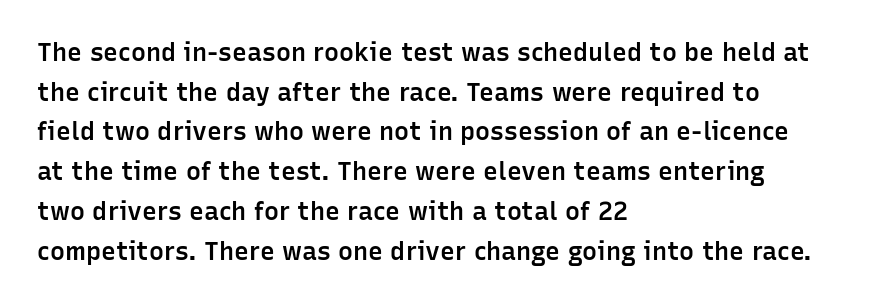
A bare baseline throughout the passage. Letter spacing: default. It's the straight-up-and-down kind of type. A somewhat darkened texture: the type is semibold rather than bold. Interline gaps are of average width in this sample. Compared with a centered layout, this one pins lines to the left instead.
